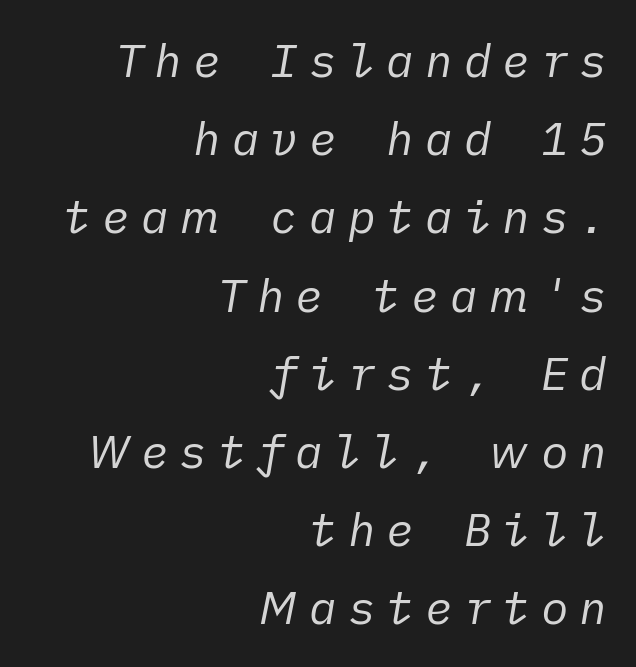
{"italic": "yes", "lean": "right", "slant_degrees": 10, "bold": "no", "weight": "regular", "width": "normal", "stroke_contrast": "low", "x_height": "medium", "underline": "no", "align": "right", "line_spacing": "normal", "line_spacing_ratio": 1.7, "letter_spacing": "wide", "letter_spacing_em": 0.24, "glyph_px": 46}
